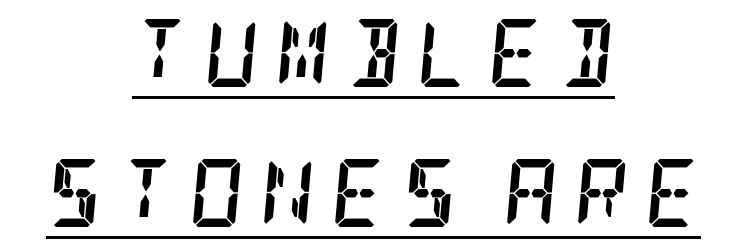
A centered setting, common on invitations and titles, is used for this passage. Serifs: yes, visible at the terminals of the letterforms. Notice how a bar underscores the lettering throughout. Substantial extra tracking has been applied to these lines.
